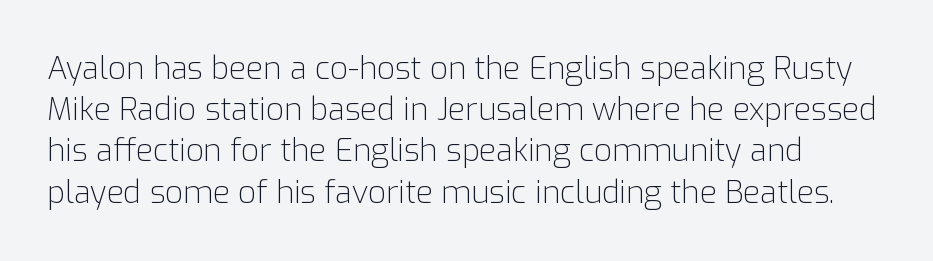
Stem width sits at or under what a default text font uses. The face used here is rendered with its standard letterfit. Look at the bottom of the vertical strokes: they stop flat, with no serifs. Note the varied advance widths — an 'i' is clearly narrower than an 'm'.
